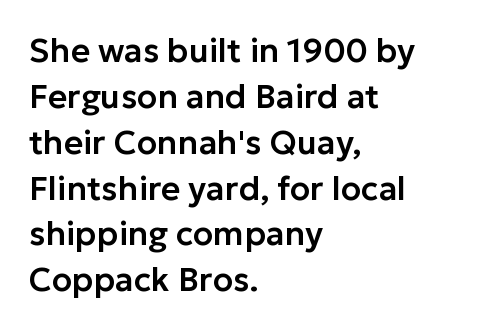
The image shows 33 px sans-serif type, upright; set left-aligned, normal line spacing (1.39x), normal letter spacing, not underlined; low stroke contrast and a medium x-height.
